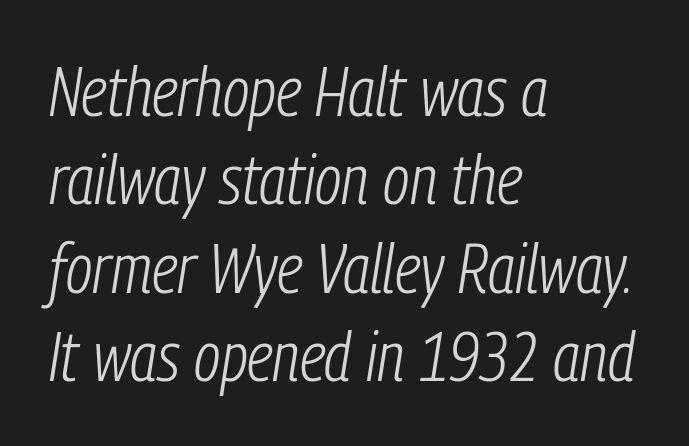
Q: Is the text bold? A: No.
Q: Is the text italic (slanted)? A: Yes, it leans right by about 9 degrees.
Q: Is the text underlined? A: No.
Q: How is the paragraph aligned? A: Left-aligned.
Q: Is the spacing between letters normal or unusually wide? A: Normal.
Q: Is the spacing between lines tight, normal or loose? A: Normal.
Q: Width (condensed, normal, or wide)? A: Condensed.
Q: Stroke contrast? A: Low.
Q: x-height? A: Medium.
Q: Monospaced? A: No.
